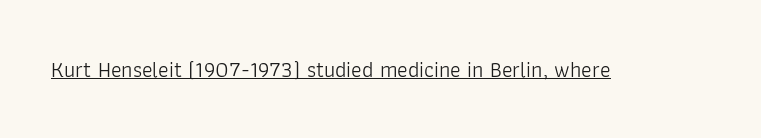
{"italic": "no", "bold": "no", "underline": "yes", "letter_spacing": "normal", "letter_spacing_em": 0.0, "glyph_px": 22}
